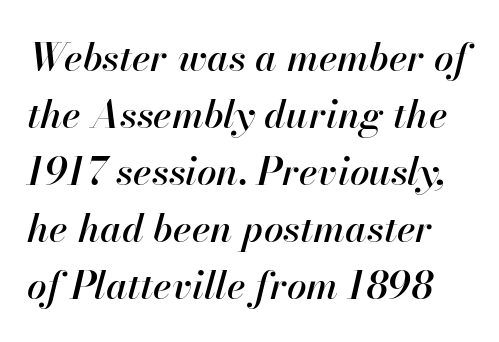
Q: Is the text italic (slanted)? A: Yes, it leans right by about 13 degrees.
Q: Is the text underlined? A: No.
Q: Is the spacing between letters normal or unusually wide? A: Normal.
Q: Is the spacing between lines tight, normal or loose? A: Normal.
Q: Width (condensed, normal, or wide)? A: Normal.
Q: Stroke contrast? A: High.
Q: x-height? A: Small.
Q: Monospaced? A: No.
